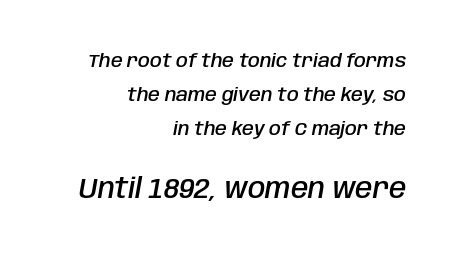
An italicized treatment has been applied to the whole sample. The block sitting lower on the canvas is the one with enlarged characters. Caption: standard tracking, unaltered. Weight: semibold (demi).
